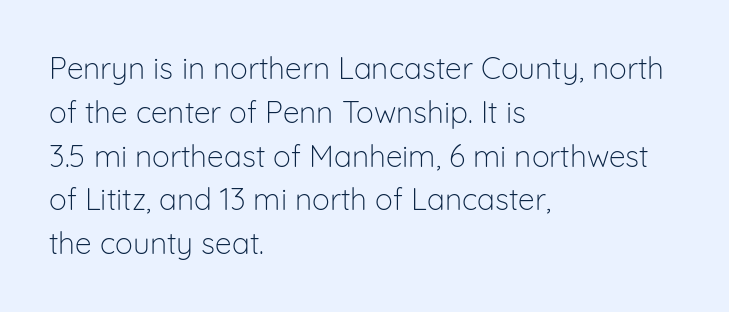
The image shows 30 px light sans-serif type, upright; set left-aligned, normal line spacing (1.46x), normal letter spacing, not underlined; low stroke contrast and a medium x-height.
